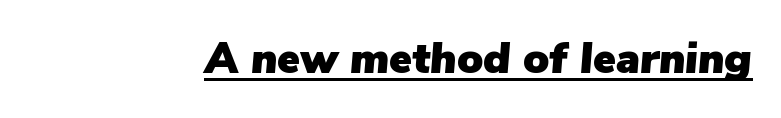
Q: Is the text italic (slanted)? A: Yes, it leans right by about 5 degrees.
Q: Is the text underlined? A: Yes.
Q: Is the spacing between letters normal or unusually wide? A: Normal.
Q: Width (condensed, normal, or wide)? A: Normal.
Q: Stroke contrast? A: Low.
Q: x-height? A: Medium.
Q: Monospaced? A: No.
